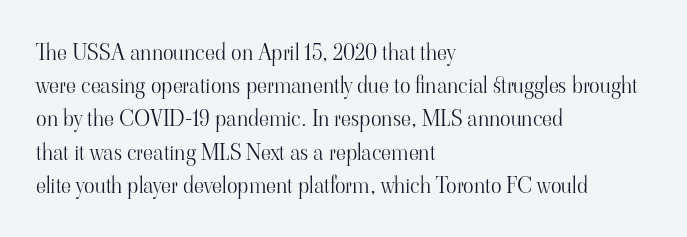
Q: Is the text bold? A: No.
Q: Is the text italic (slanted)? A: No, it is upright.
Q: Is the text underlined? A: No.
Q: How is the paragraph aligned? A: Left-aligned.
Q: Is the spacing between letters normal or unusually wide? A: Normal.
Q: Is the spacing between lines tight, normal or loose? A: Normal.
